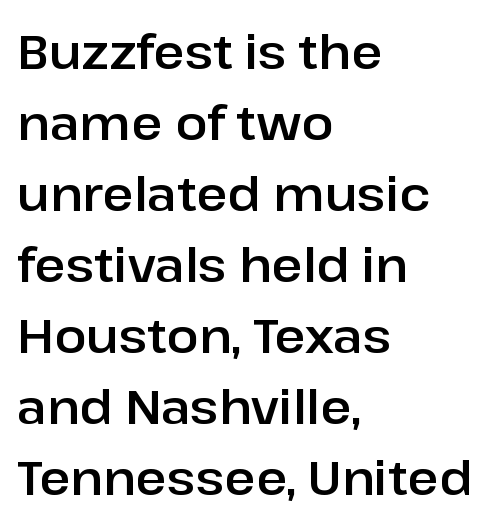
The image shows 48 px sans-serif type, upright; set left-aligned, normal line spacing (1.48x), normal letter spacing, not underlined; low stroke contrast and a medium x-height.
